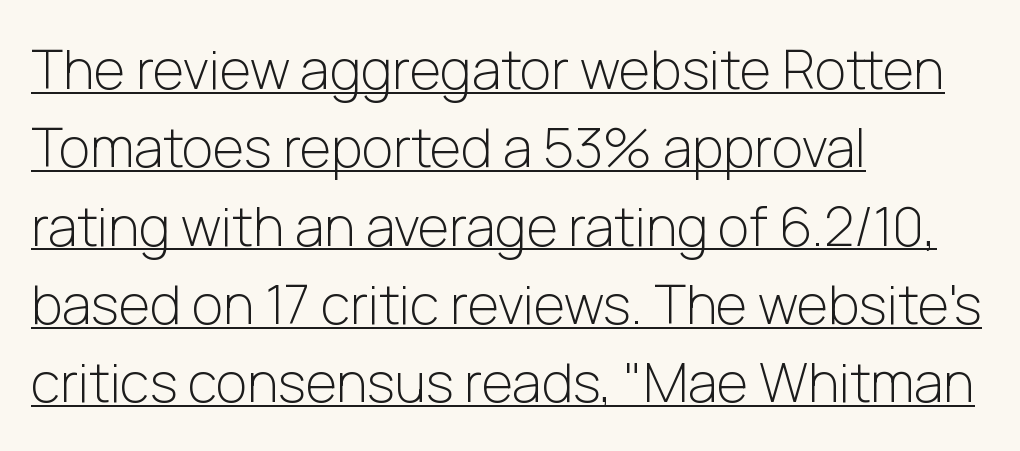
Q: Is the text bold? A: No.
Q: Is the text italic (slanted)? A: No, it is upright.
Q: Is the typeface a serif or a sans-serif typeface? A: Sans-serif.
Q: Is the text underlined? A: Yes.
Q: How is the paragraph aligned? A: Left-aligned.
Q: Is the spacing between letters normal or unusually wide? A: Normal.
Q: Is the spacing between lines tight, normal or loose? A: Normal.
Q: Width (condensed, normal, or wide)? A: Normal.
Q: Stroke contrast? A: Low.
Q: x-height? A: Medium.
Q: Monospaced? A: No.
